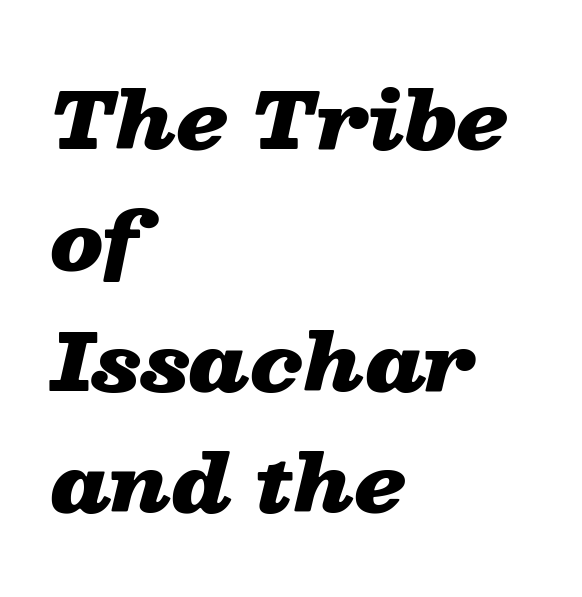
The image shows 78 px heavy, wide type, italic (leaning right); set left-aligned, normal line spacing (1.55x), normal letter spacing, not underlined; low stroke contrast and a medium x-height.
